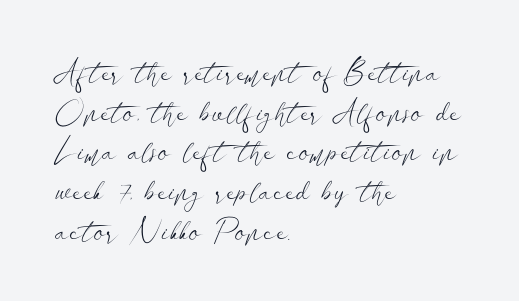
{"serif": "no", "bold": "no", "weight": "light", "width": "wide", "stroke_contrast": "low", "x_height": "small", "monospaced": "no", "underline": "no", "align": "left", "line_spacing": "normal", "line_spacing_ratio": 1.28, "letter_spacing": "normal", "letter_spacing_em": 0.0, "glyph_px": 31}
